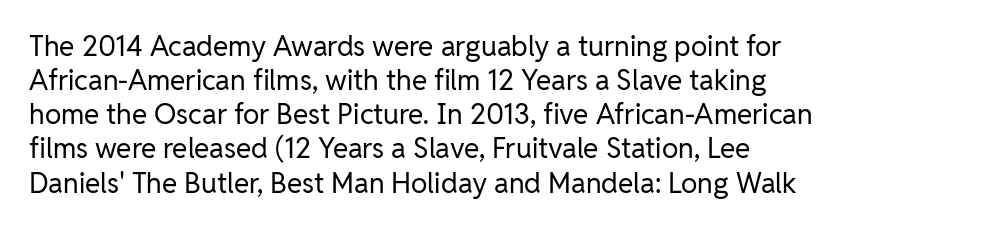
Q: Is the text bold? A: No.
Q: Is the text italic (slanted)? A: No, it is upright.
Q: Is the typeface a serif or a sans-serif typeface? A: Sans-serif.
Q: Is the text underlined? A: No.
Q: How is the paragraph aligned? A: Left-aligned.
Q: Is the spacing between letters normal or unusually wide? A: Normal.
Q: Width (condensed, normal, or wide)? A: Normal.
Q: Stroke contrast? A: Low.
Q: x-height? A: Medium.
Q: Monospaced? A: No.
